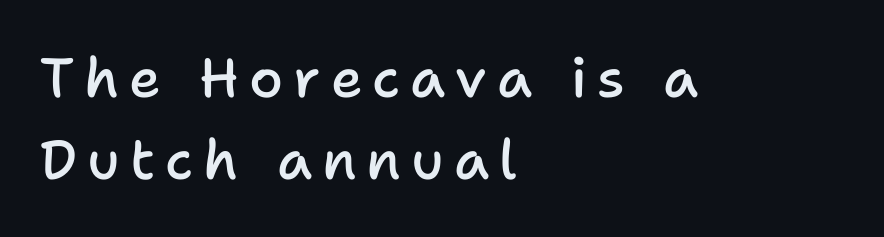
The image shows 55 px semibold sans-serif type, upright; set left-aligned, normal line spacing (1.49x), not underlined; low stroke contrast and a medium x-height.
